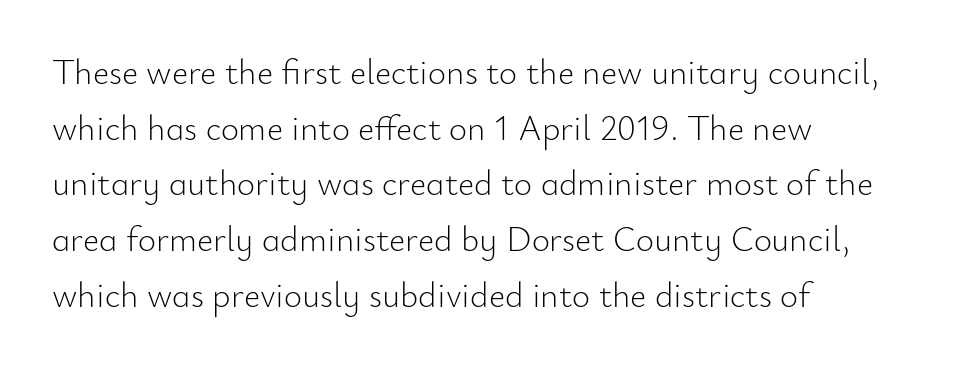
The image shows 35 px light sans-serif type, upright; set left-aligned, normal line spacing (1.59x), normal letter spacing, not underlined; low stroke contrast and a small x-height.
